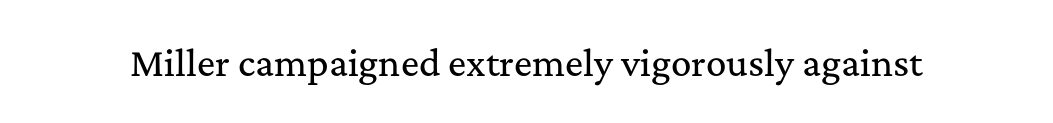
{"serif": "yes", "italic": "no", "width": "normal", "stroke_contrast": "medium", "x_height": "medium", "monospaced": "no", "underline": "no", "letter_spacing": "normal", "letter_spacing_em": 0.0, "glyph_px": 34}
